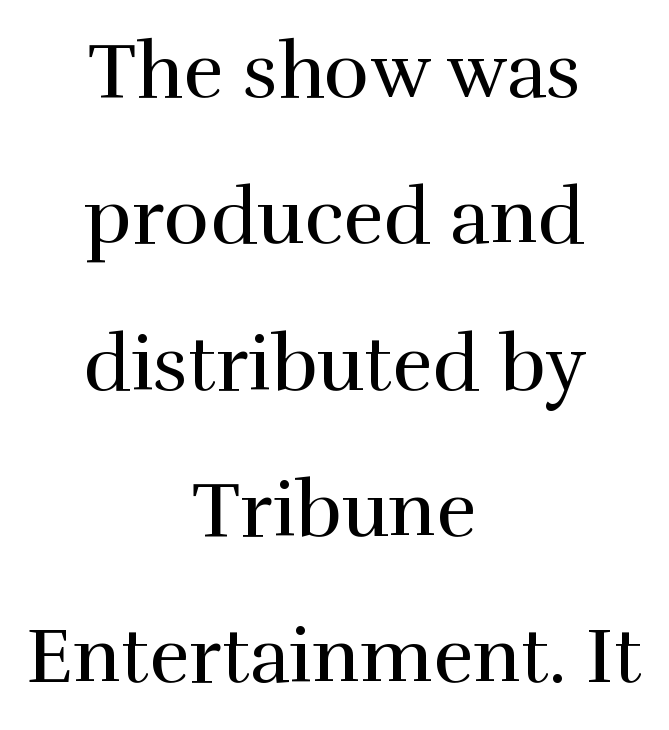
The image shows 77 px regular-weight serif type, upright; set centered, loose line spacing (1.9x), normal letter spacing, not underlined; high stroke contrast and a medium x-height.
